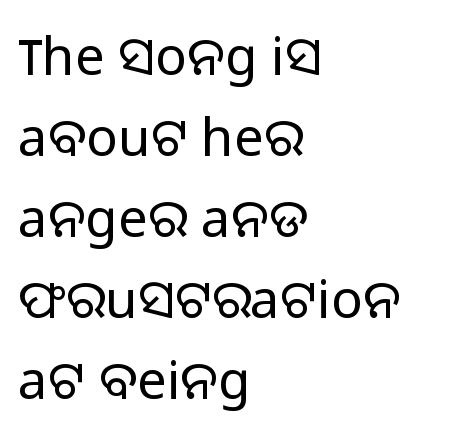
The image shows 53 px light sans-serif type, upright; set left-aligned, normal line spacing (1.53x), normal letter spacing, not underlined; low stroke contrast and a medium x-height.
